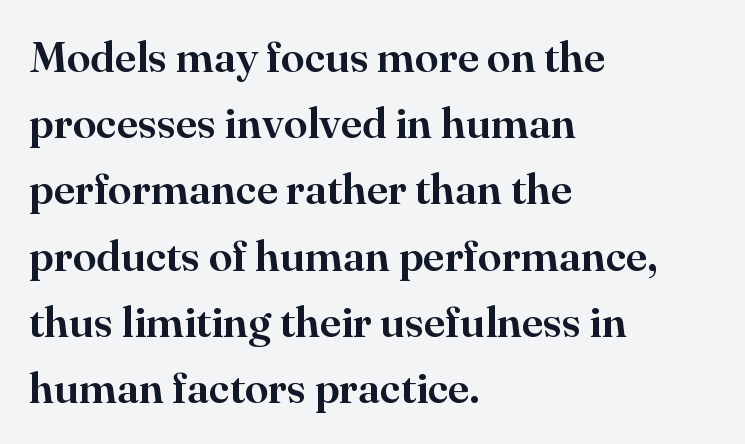
Q: Is the text italic (slanted)? A: No, it is upright.
Q: Is the typeface a serif or a sans-serif typeface? A: Serif.
Q: Is the text underlined? A: No.
Q: How is the paragraph aligned? A: Left-aligned.
Q: Is the spacing between letters normal or unusually wide? A: Normal.
Q: Is the spacing between lines tight, normal or loose? A: Normal.
Q: Width (condensed, normal, or wide)? A: Normal.
Q: Stroke contrast? A: High.
Q: x-height? A: Small.
Q: Monospaced? A: No.
